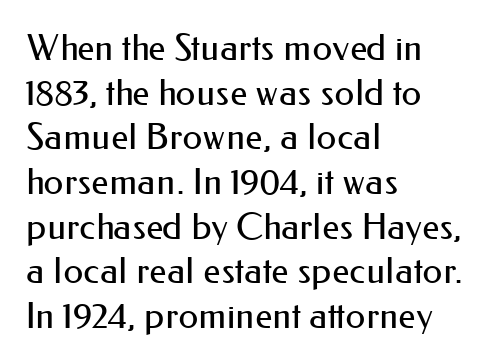
The image shows 36 px regular-weight sans-serif type, upright; set left-aligned, line spacing 1.24x, normal letter spacing, not underlined; medium stroke contrast and a small x-height.
